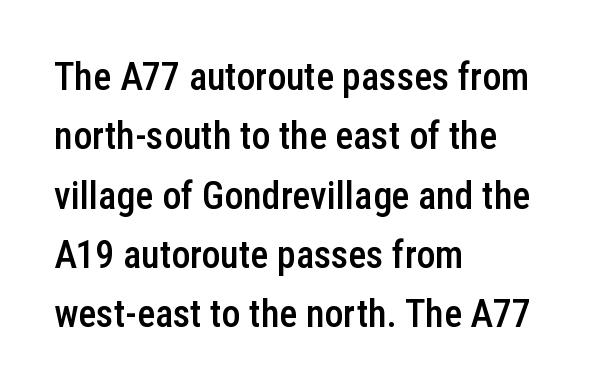
{"serif": "no", "italic": "no", "bold": "semi", "weight": "semibold", "width": "condensed", "stroke_contrast": "low", "x_height": "medium", "monospaced": "no", "underline": "no", "align": "left", "line_spacing": "normal", "line_spacing_ratio": 1.56, "letter_spacing": "normal", "letter_spacing_em": 0.0, "glyph_px": 38}
